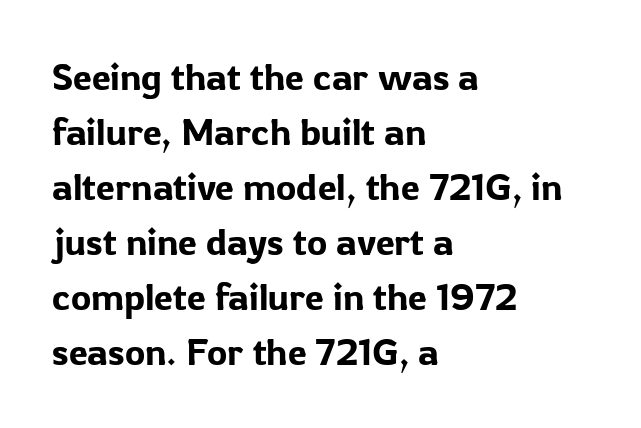
The image shows 38 px sans-serif type, upright; set left-aligned, normal line spacing (1.45x), normal letter spacing, not underlined; low stroke contrast and a medium x-height.
